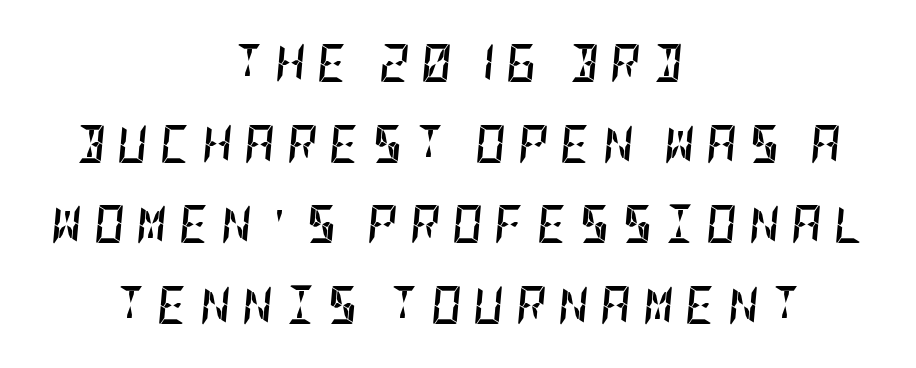
The image shows 38 px semibold, condensed type, italic (leaning right); set centered, loose line spacing (2.12x), unusually wide letter spacing (+0.3 em), not underlined; low stroke contrast and a large x-height.
